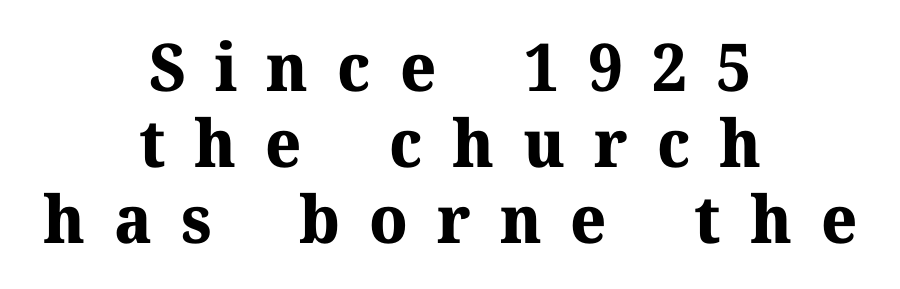
{"serif": "yes", "italic": "no", "bold": "yes", "weight": "bold", "width": "normal", "stroke_contrast": "medium", "x_height": "medium", "monospaced": "no", "underline": "no", "align": "center", "line_spacing": "tight", "line_spacing_ratio": 1.15, "letter_spacing": "wide", "letter_spacing_em": 0.44, "glyph_px": 66}
